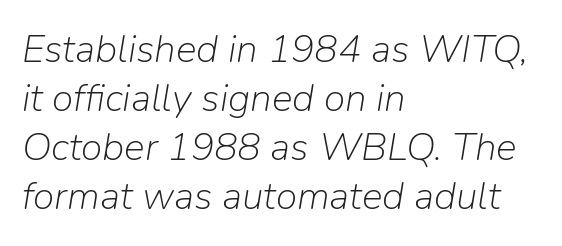
The image shows 39 px light type, italic (leaning right); set left-aligned, normal line spacing (1.26x), normal letter spacing, not underlined; low stroke contrast and a medium x-height.
